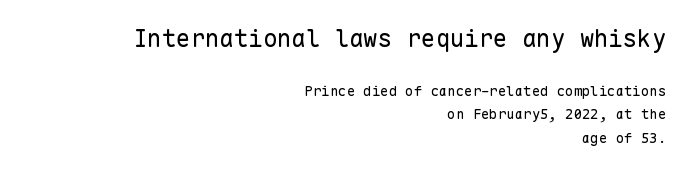
Q: Is the text bold? A: No.
Q: Is the text italic (slanted)? A: No, it is upright.
Q: Is the text underlined? A: No.
Q: How is the paragraph aligned? A: Right-aligned.
Q: Is the spacing between letters normal or unusually wide? A: Normal.
Q: Is the spacing between lines tight, normal or loose? A: Normal.
Q: Which block of text is set in a larger size, the first (top) or the second (bottom)? A: The first (top) one.
